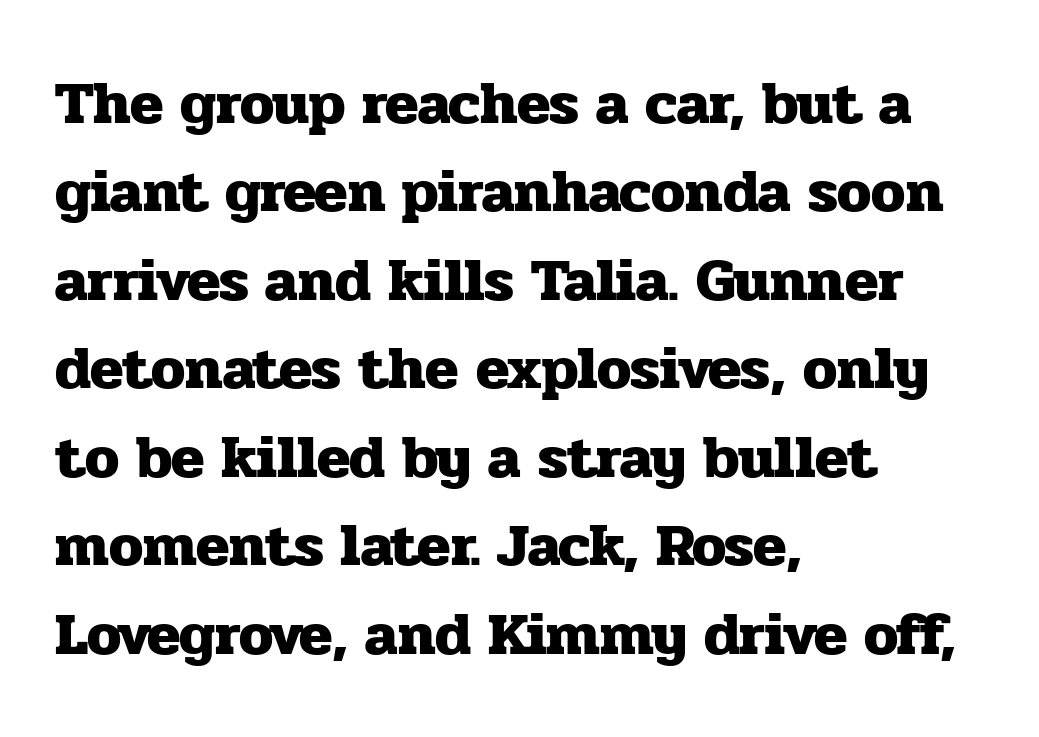
{"serif": "yes", "italic": "no", "bold": "yes", "weight": "heavy", "width": "normal", "stroke_contrast": "low", "x_height": "medium", "monospaced": "no", "underline": "no", "align": "left", "line_spacing": "normal", "line_spacing_ratio": 1.45, "letter_spacing": "normal", "letter_spacing_em": 0.0, "glyph_px": 61}
